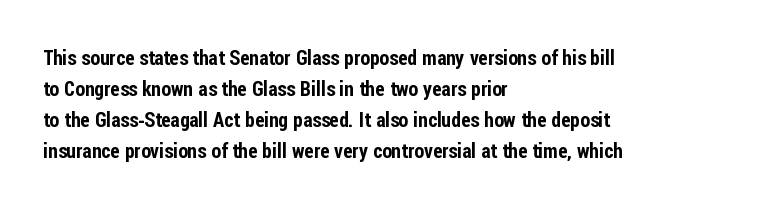
{"italic": "no", "underline": "no", "align": "left", "line_spacing": "normal", "line_spacing_ratio": 1.55, "letter_spacing": "normal", "letter_spacing_em": 0.0, "glyph_px": 20}
